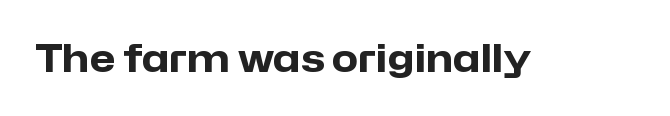
Here the designer chose a conventional face with non-uniform glyph widths. No word sits above an underline. This is roman type, the default non-slanted kind. Look at the tracking — it's just the regular setting, nothing added. Are there feet on the stems? There aren't — it's a sans. Compared with an ordinary text face, these strokes are far heavier — a full bold.
